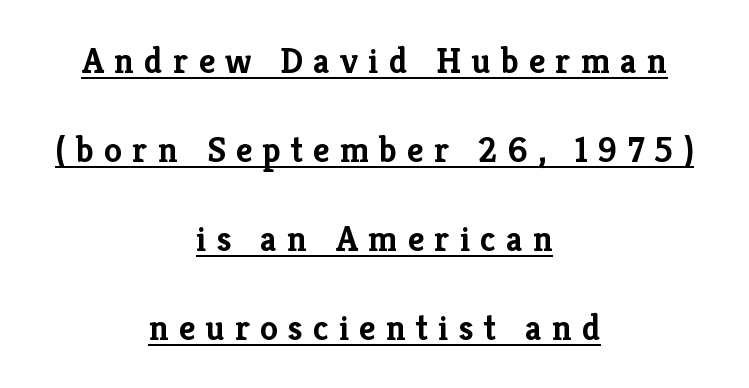
Which margin do the lines hug? Neither — every line sits in the middle. Varying glyph widths throughout — classic text-font behaviour. Notice how a bar underscores the lettering throughout. On the weight axis this lands at bold, roughly 700. Stroke terminals: seriffed. A typesetter would mark this as roman, not italic.
